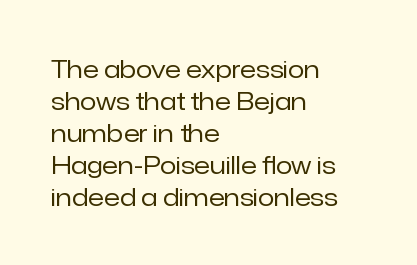
A bare baseline throughout the passage. Does the lettering tilt? It doesn't — this is upright. Leftover space on each line is placed entirely after the last word. Regarding leading, the lines here are spaced in the standard way. Inter-character spacing is left at the font's built-in metrics. Compared with a typical body face, this is equally light or lighter still.
